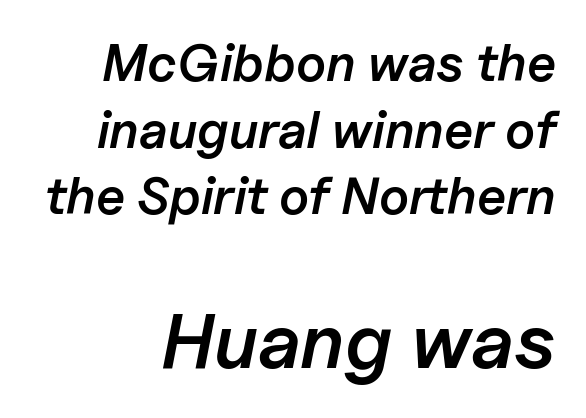
Looks like regular typesetting: each glyph gets only the width it needs. Letters rest on an invisible, unmarked baseline. The line texture is even and compact thanks to regular tracking. This is oblique type, the kind used for emphasis or titles. Reading top to bottom, the characters get bigger at the block break.
